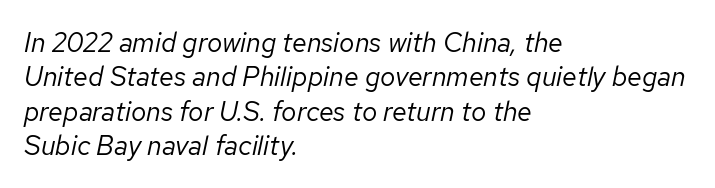
The image shows 27 px text type, italic (leaning right); set left-aligned, normal line spacing (1.27x), normal letter spacing, not underlined.
